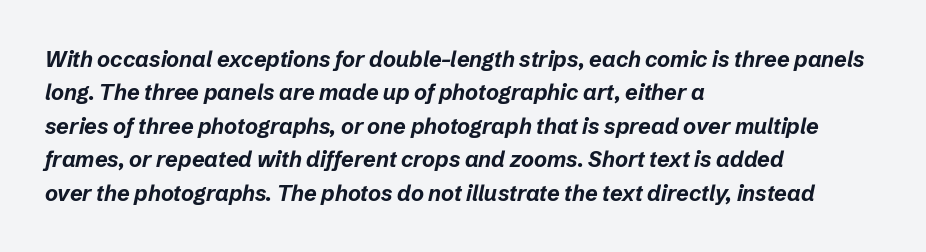
{"italic": "yes", "lean": "right", "slant_degrees": 12, "bold": "yes", "underline": "no", "align": "left", "line_spacing": "normal", "line_spacing_ratio": 1.52, "letter_spacing": "normal", "letter_spacing_em": 0.0, "glyph_px": 22}
